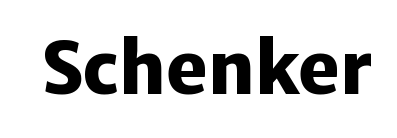
A typesetter would call this proportional, since set widths differ per character. The area under the type is left untouched. Unlike a traditional serif, this face leaves its strokes unadorned. Summary of weight: heavy, a full bold. The letterforms sit shoulder to shoulder at normal distance. Quick note: not italic, upright.
